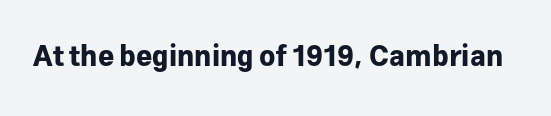
The image shows 28 px bold sans-serif type, upright; set normal letter spacing, not underlined; low stroke contrast and a medium x-height.
